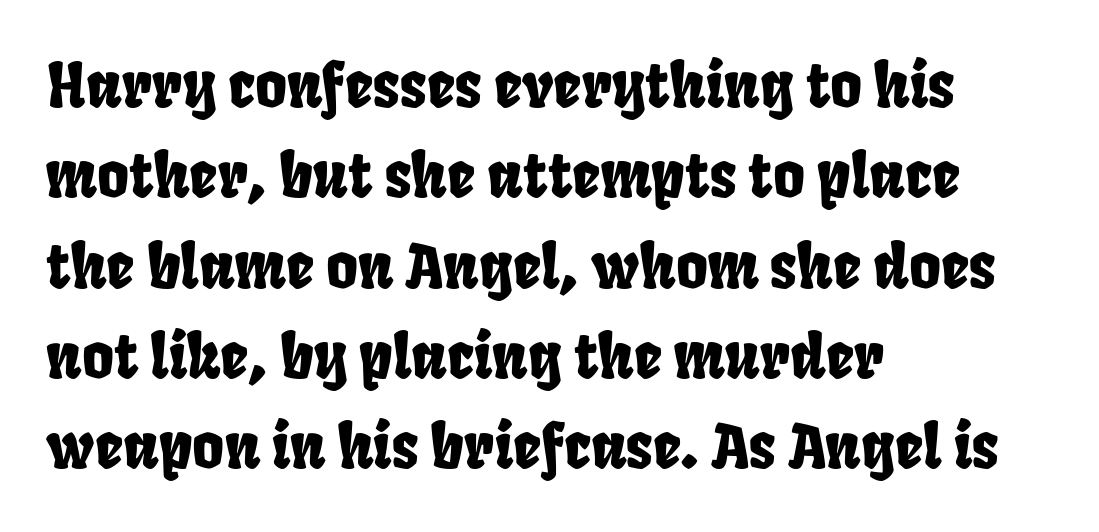
Q: Is the typeface a serif or a sans-serif typeface? A: Sans-serif.
Q: Is the text underlined? A: No.
Q: How is the paragraph aligned? A: Left-aligned.
Q: Is the spacing between letters normal or unusually wide? A: Normal.
Q: Is the spacing between lines tight, normal or loose? A: Normal.
Q: Width (condensed, normal, or wide)? A: Condensed.
Q: Stroke contrast? A: Low.
Q: x-height? A: Large.
Q: Monospaced? A: No.
